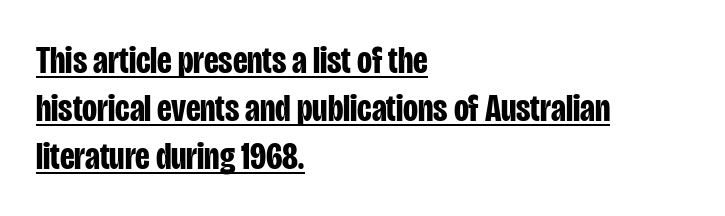
The image shows 39 px bold, condensed sans-serif type, upright; set left-aligned, line spacing 1.23x, normal letter spacing, underlined; low stroke contrast and a large x-height.
